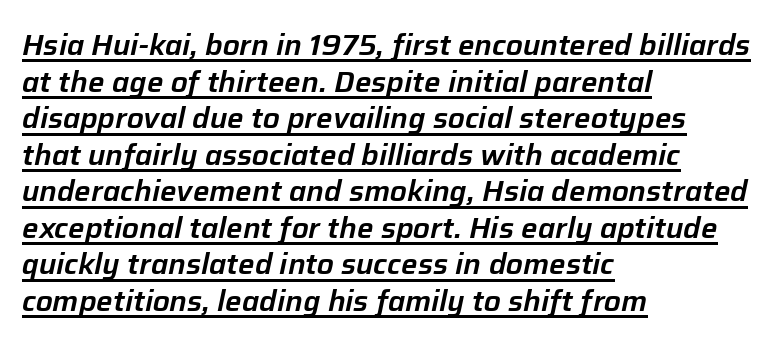
Leading: standard. Tracking here is standard; glyphs follow each other at the usual distance. Does a line run under the words? Yes, clearly. The letters advance in unequal steps, a hallmark of proportional type. The text carries the slant typical of an italic or oblique font. Notice how the passage keeps a crisp vertical edge on the left only.
